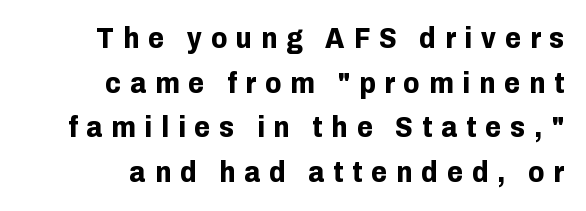
Q: Is the text bold? A: Yes.
Q: Is the text italic (slanted)? A: No, it is upright.
Q: Is the typeface a serif or a sans-serif typeface? A: Sans-serif.
Q: Is the text underlined? A: No.
Q: How is the paragraph aligned? A: Right-aligned.
Q: Is the spacing between letters normal or unusually wide? A: Unusually wide.
Q: Is the spacing between lines tight, normal or loose? A: Normal.
Q: Width (condensed, normal, or wide)? A: Normal.
Q: Stroke contrast? A: Low.
Q: x-height? A: Medium.
Q: Monospaced? A: No.
